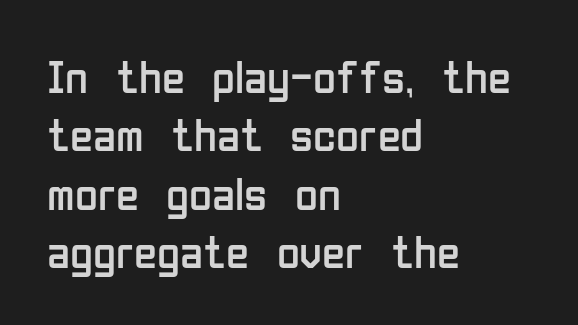
The image shows 47 px regular-weight, condensed sans-serif type, upright; set left-aligned, line spacing 1.24x, normal letter spacing, not underlined; low stroke contrast and a medium x-height.
